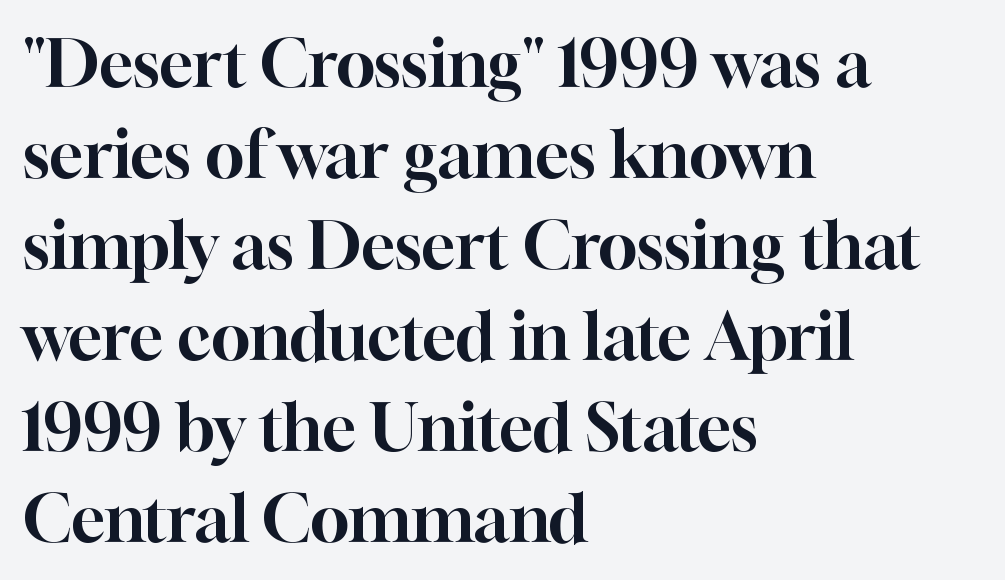
Q: Is the text italic (slanted)? A: No, it is upright.
Q: Is the typeface a serif or a sans-serif typeface? A: Serif.
Q: Is the text underlined? A: No.
Q: How is the paragraph aligned? A: Left-aligned.
Q: Is the spacing between letters normal or unusually wide? A: Normal.
Q: Is the spacing between lines tight, normal or loose? A: Normal.
Q: Width (condensed, normal, or wide)? A: Normal.
Q: Stroke contrast? A: High.
Q: x-height? A: Medium.
Q: Monospaced? A: No.
